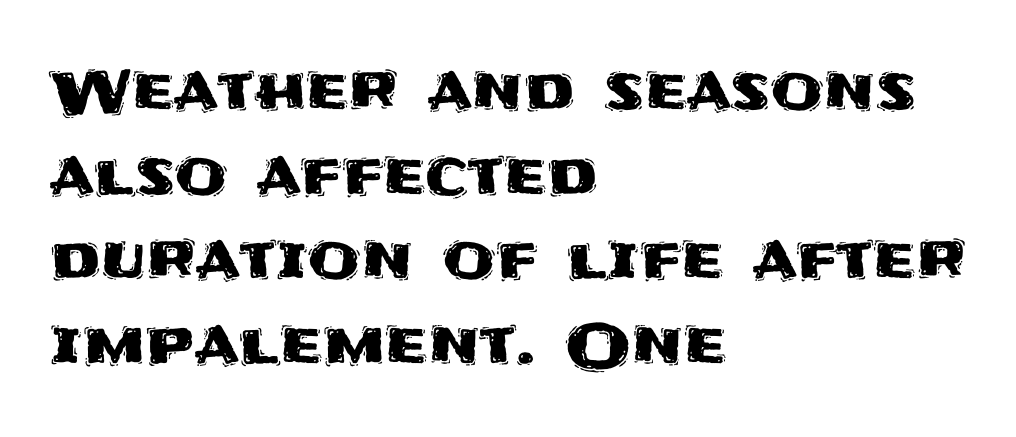
The line-height multiplier appears to be the usual default. A typesetter would mark this as roman, not italic. The face used here is a sans, in the tradition of grotesques and geometrics. This sample is left-justified, so line endings fall wherever the words run out.
